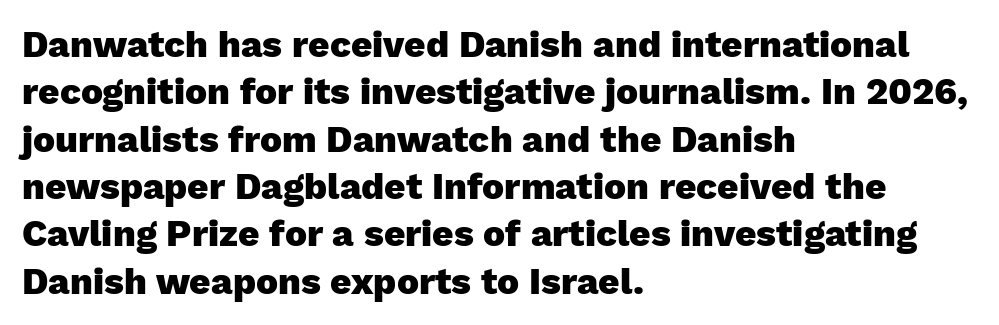
{"serif": "no", "italic": "no", "bold": "yes", "weight": "heavy", "width": "normal", "stroke_contrast": "low", "x_height": "medium", "monospaced": "no", "underline": "no", "align": "left", "line_spacing": "normal", "line_spacing_ratio": 1.28, "letter_spacing": "normal", "letter_spacing_em": 0.0, "glyph_px": 37}
